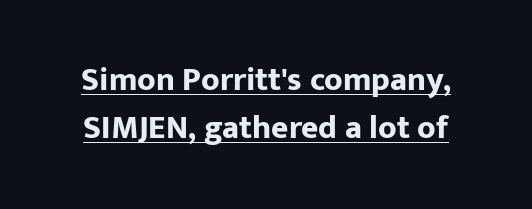
The image shows 33 px bold sans-serif type, upright; set normal line spacing (1.46x), normal letter spacing, underlined; low stroke contrast and a medium x-height.
